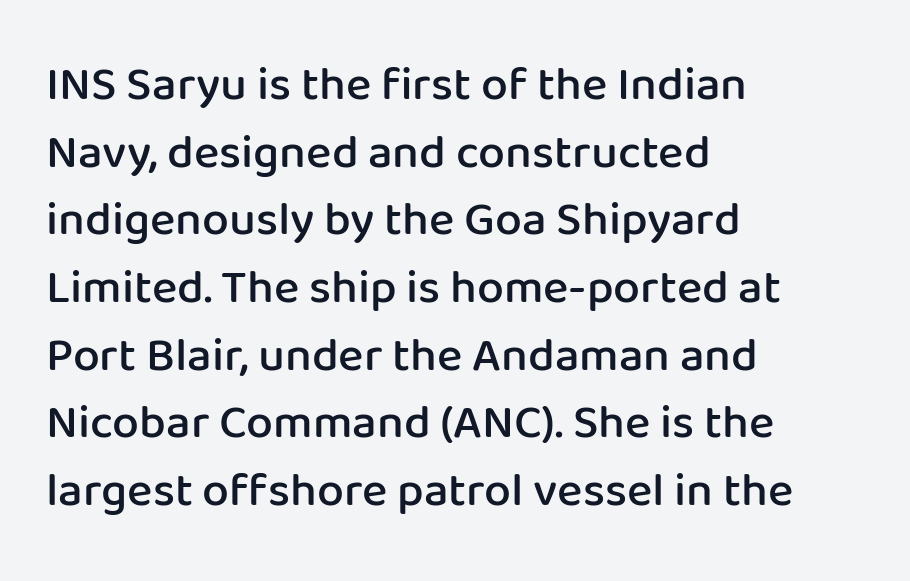
{"serif": "no", "italic": "no", "bold": "semi", "weight": "semibold", "width": "normal", "stroke_contrast": "low", "x_height": "medium", "monospaced": "no", "underline": "no", "align": "left", "line_spacing": "normal", "line_spacing_ratio": 1.41, "letter_spacing": "normal", "letter_spacing_em": 0.0, "glyph_px": 48}
